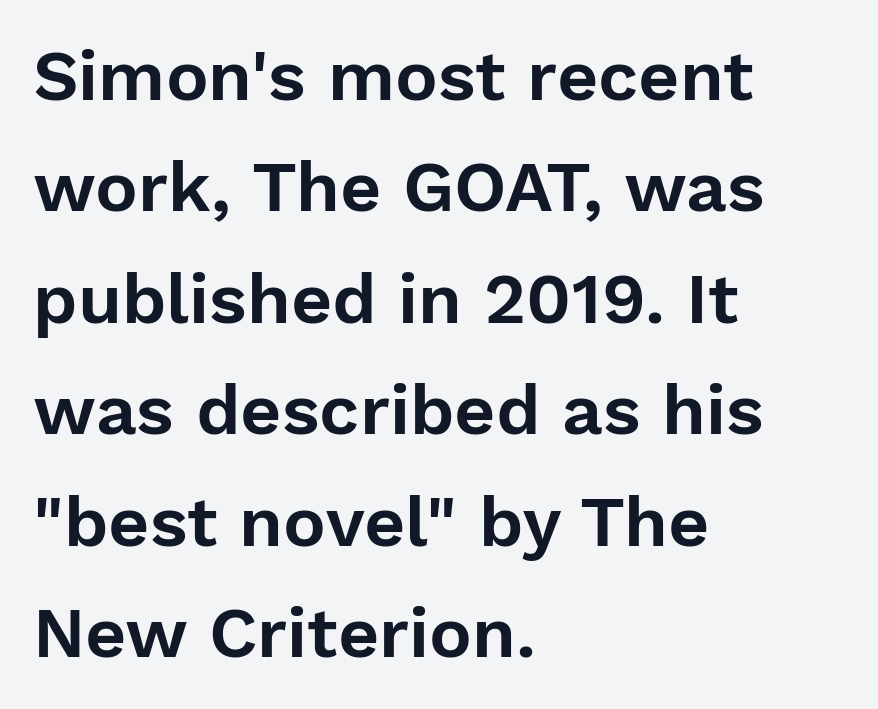
{"serif": "no", "italic": "no", "width": "normal", "stroke_contrast": "low", "x_height": "medium", "monospaced": "no", "underline": "no", "align": "left", "line_spacing": "normal", "line_spacing_ratio": 1.57, "letter_spacing": "normal", "letter_spacing_em": 0.0, "glyph_px": 71}
